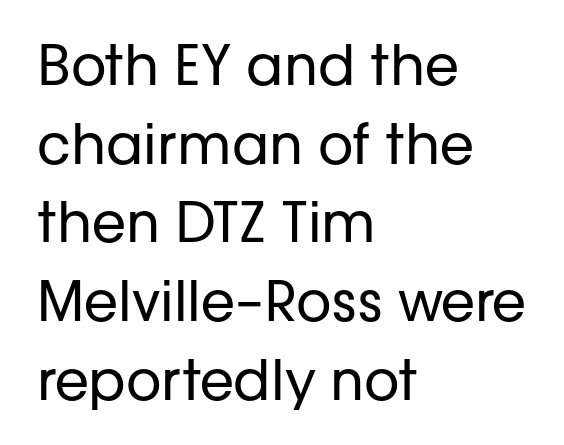
{"serif": "no", "italic": "no", "bold": "no", "weight": "regular", "width": "normal", "stroke_contrast": "low", "x_height": "medium", "monospaced": "no", "underline": "no", "align": "left", "line_spacing": "normal", "line_spacing_ratio": 1.43, "letter_spacing": "normal", "letter_spacing_em": 0.0, "glyph_px": 55}
